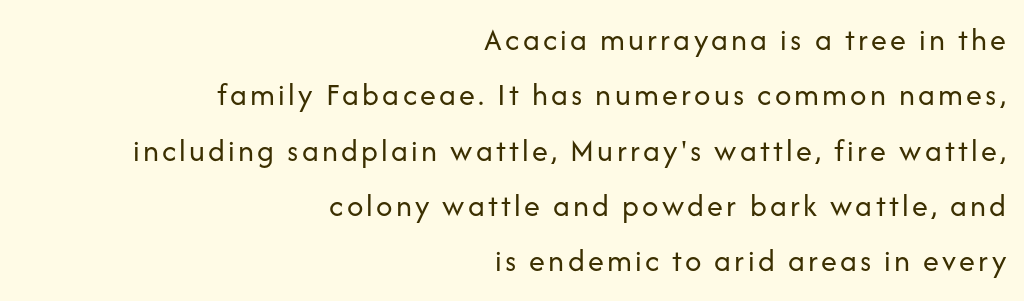
{"serif": "no", "italic": "no", "bold": "no", "weight": "regular", "width": "normal", "stroke_contrast": "low", "x_height": "medium", "monospaced": "no", "underline": "no", "align": "right", "line_spacing_ratio": 1.73, "glyph_px": 32}
